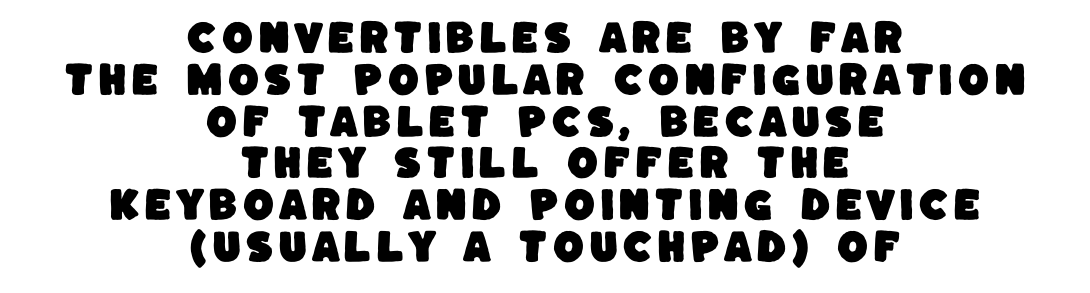
Q: Is the typeface a serif or a sans-serif typeface? A: Sans-serif.
Q: Is the text underlined? A: No.
Q: How is the paragraph aligned? A: Centered.
Q: Width (condensed, normal, or wide)? A: Normal.
Q: Stroke contrast? A: Low.
Q: x-height? A: Large.
Q: Monospaced? A: No.
